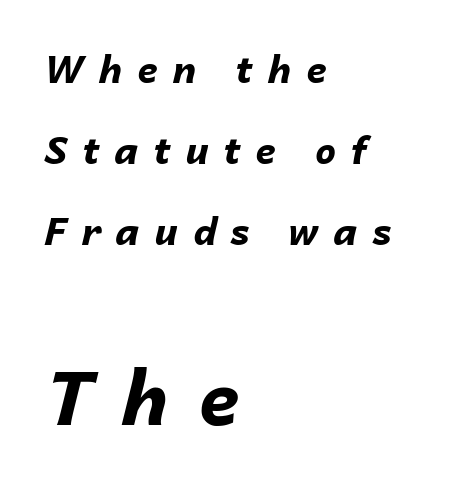
Spacing between characters has been opened up far beyond the box default. Reading down the column, the eye jumps a long way to each next line. The passage shown is not underscored anywhere. The later block is typeset at a bigger size than the earlier block. Characters are canted at an angle relative to the baseline's perpendicular. Proportional: the letters do not fall into vertical columns.
